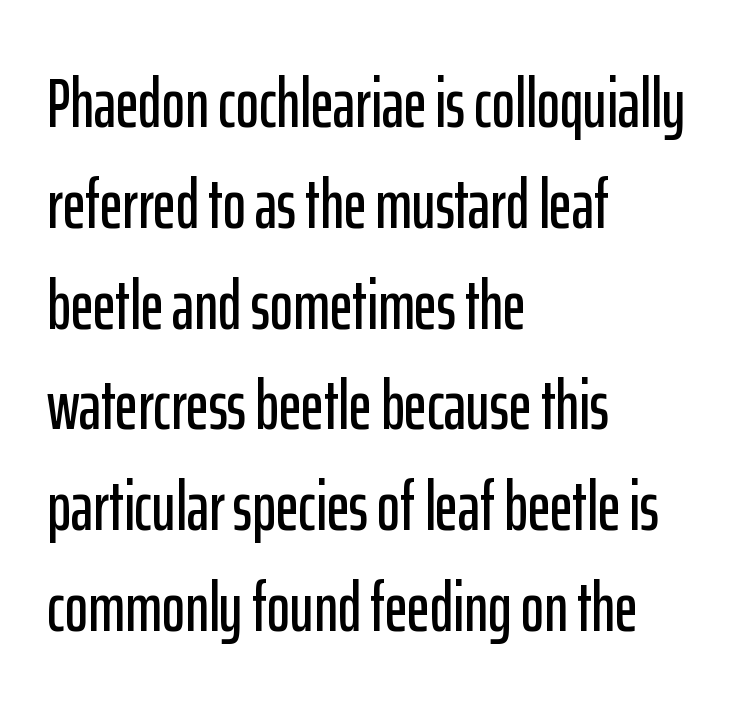
Visually the block forms a straight wall on the left and a jagged coastline on the right. Proportional: the letters do not fall into vertical columns. This rendering leaves character spacing at its baseline value. Each row of text sits above clean, open space. The text was rendered using a sans face with plain stroke endings. Do the letters lean? They stand straight.
